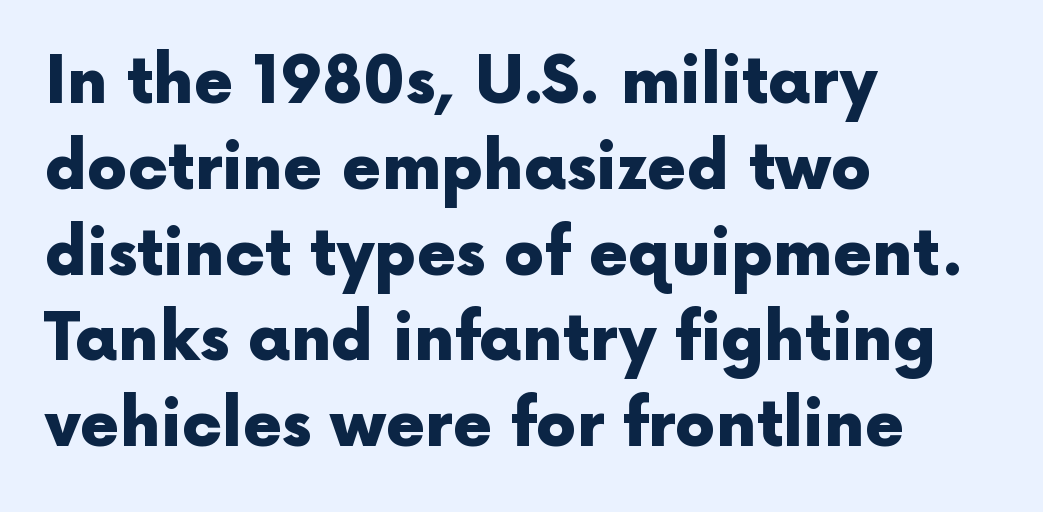
A typesetter would call this proportional, since set widths differ per character. The letters are bold, with thick, heavy strokes. Classification — sans serif. Check the space under the baseline: it is left empty. Tracking here is standard; glyphs follow each other at the usual distance. The setting favours the left margin, as ordinary paragraphs usually do.
